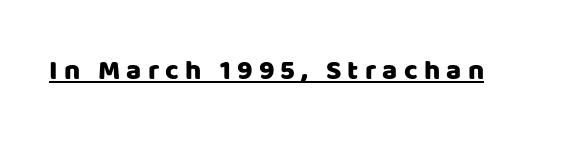
{"serif": "no", "italic": "no", "width": "normal", "stroke_contrast": "low", "x_height": "large", "monospaced": "no", "underline": "yes", "letter_spacing": "wide", "letter_spacing_em": 0.22, "glyph_px": 28}
